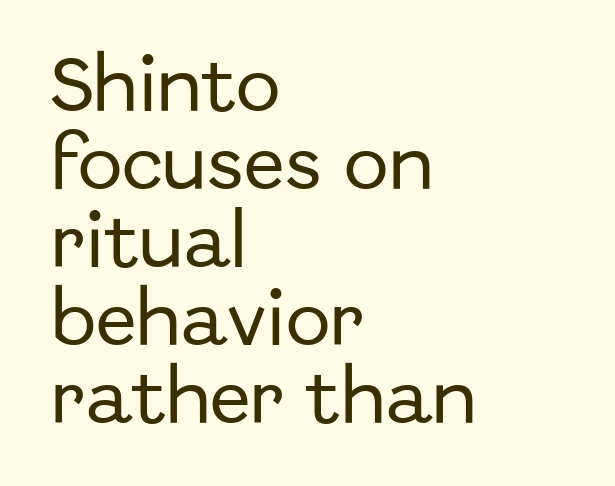
The passage shown is typed in a proportional face where columns would drift. Evenly set lines give the paragraph a standard silhouette. Rendered with straight, roman letterforms. Caption: standard tracking, unaltered. You can tell from the bare stems that sans-serif type was used. Quick note: underline off.
